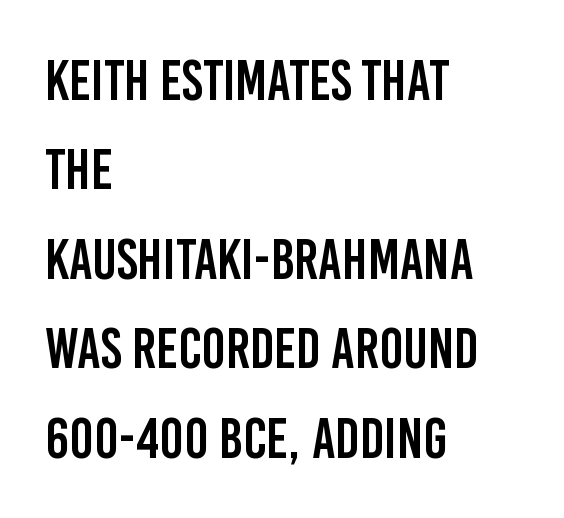
{"serif": "no", "italic": "no", "width": "condensed", "stroke_contrast": "low", "x_height": "large", "monospaced": "no", "underline": "no", "align": "left", "line_spacing": "normal", "line_spacing_ratio": 1.57, "letter_spacing": "normal", "letter_spacing_em": 0.0, "glyph_px": 57}
